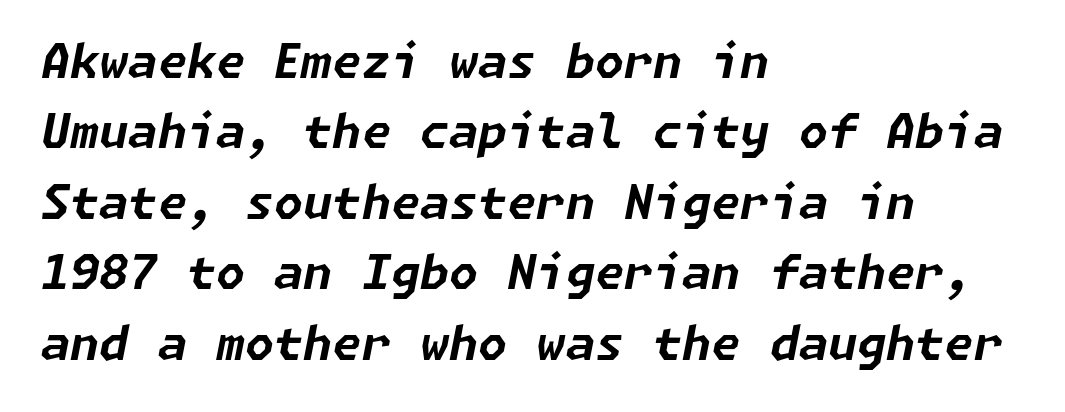
There is no visible air inserted between adjacent glyphs. Every row of glyphs begins at an identical x-position on the left. The passage shown leans; its letterforms are oblique. The specimen omits any rule beneath the text block's lines. Vertically, the passage feels balanced, rows spaced as you'd expect.
